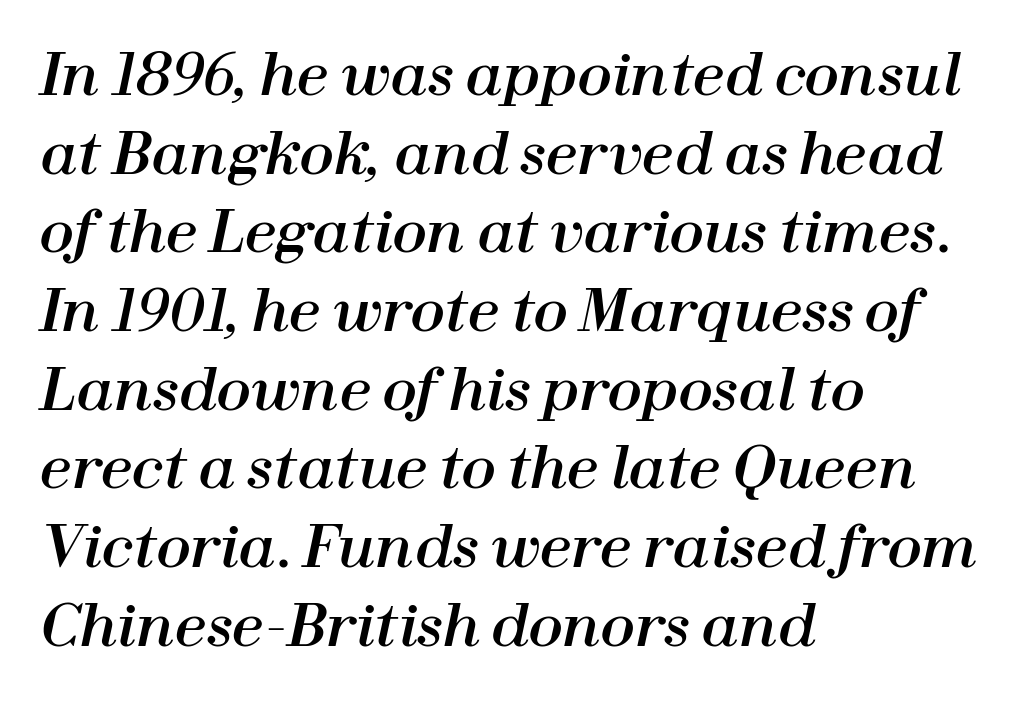
The image shows 57 px text type, italic (leaning right); set left-aligned, normal line spacing (1.38x), normal letter spacing, not underlined; high stroke contrast and a medium x-height.
